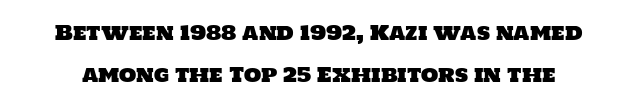
A great deal of white space separates one row of letters from the next. Nobody drew a line under any word here. Honestly, the letter spacing is just normal — you wouldn't notice it.
